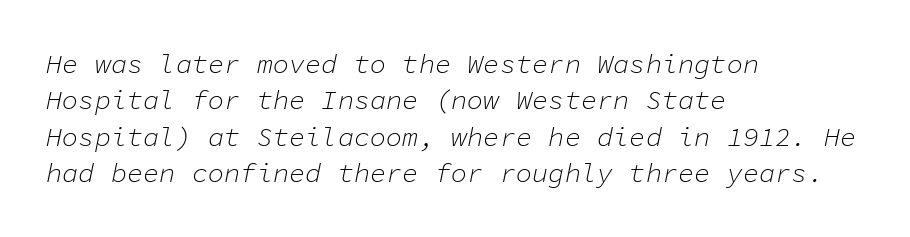
{"italic": "yes", "lean": "right", "slant_degrees": 11, "bold": "no", "underline": "no", "align": "left", "line_spacing": "normal", "line_spacing_ratio": 1.35, "letter_spacing": "normal", "letter_spacing_em": 0.0, "glyph_px": 27}
